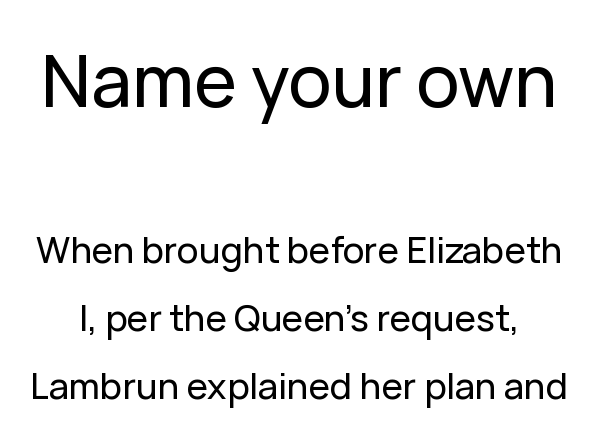
The image shows 72 px sans-serif type, upright; set line spacing 1.89x, normal letter spacing, not underlined; the first (top) block is 2.0x larger; low stroke contrast and a medium x-height.
